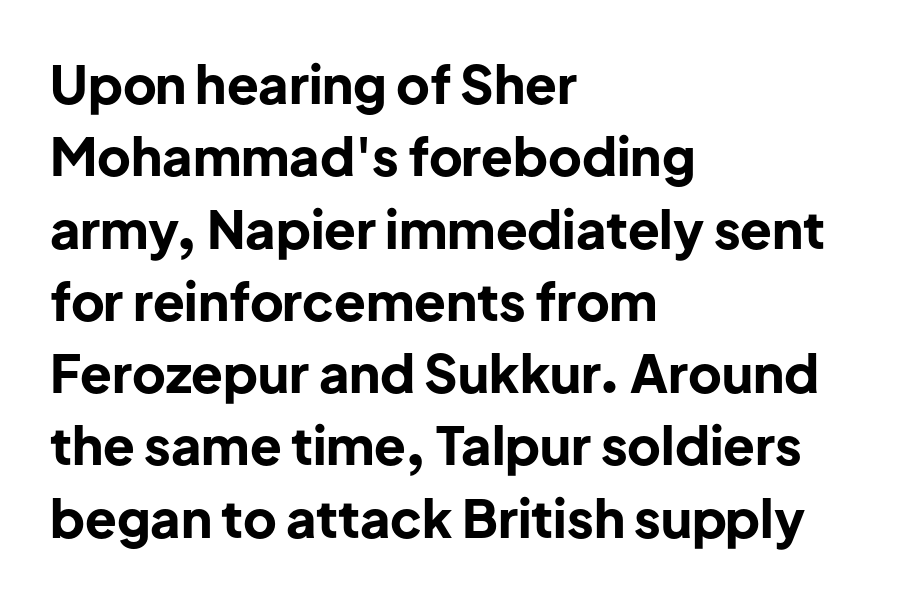
Q: Is the text bold? A: Yes.
Q: Is the text italic (slanted)? A: No, it is upright.
Q: Is the typeface a serif or a sans-serif typeface? A: Sans-serif.
Q: Is the text underlined? A: No.
Q: How is the paragraph aligned? A: Left-aligned.
Q: Is the spacing between letters normal or unusually wide? A: Normal.
Q: Is the spacing between lines tight, normal or loose? A: Normal.
Q: Width (condensed, normal, or wide)? A: Normal.
Q: Stroke contrast? A: Low.
Q: x-height? A: Medium.
Q: Monospaced? A: No.
